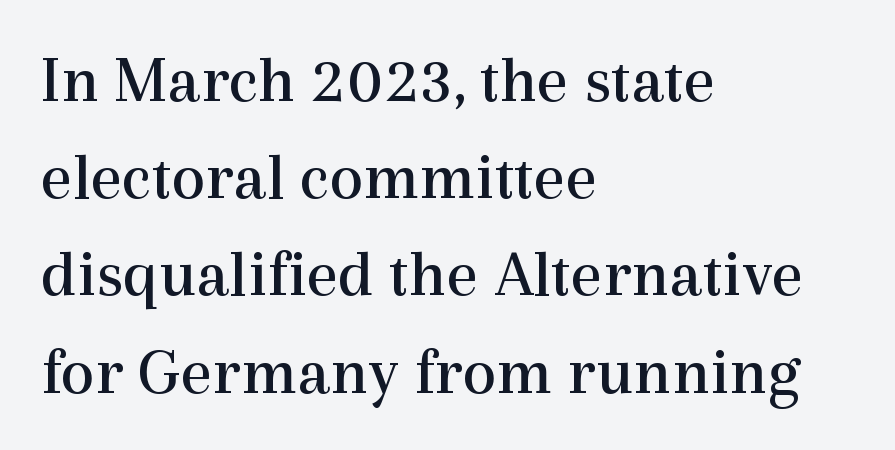
Q: Is the text bold? A: No.
Q: Is the text italic (slanted)? A: No, it is upright.
Q: Is the typeface a serif or a sans-serif typeface? A: Serif.
Q: Is the text underlined? A: No.
Q: How is the paragraph aligned? A: Left-aligned.
Q: Is the spacing between letters normal or unusually wide? A: Normal.
Q: Is the spacing between lines tight, normal or loose? A: Normal.
Q: Width (condensed, normal, or wide)? A: Normal.
Q: x-height? A: Medium.
Q: Monospaced? A: No.
